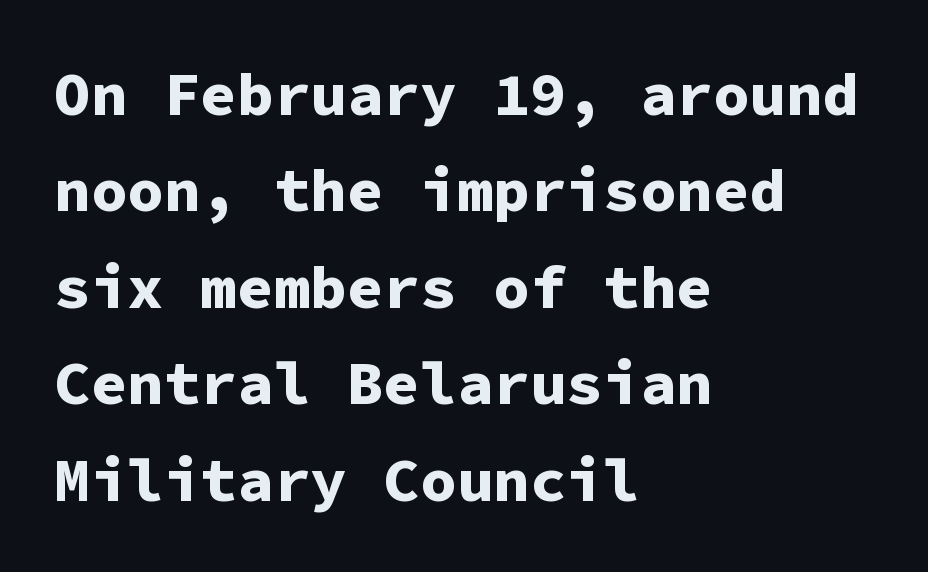
The image shows 61 px bold sans-serif type, upright, monospaced; set left-aligned, normal line spacing (1.58x), normal letter spacing, not underlined; low stroke contrast and a medium x-height.
